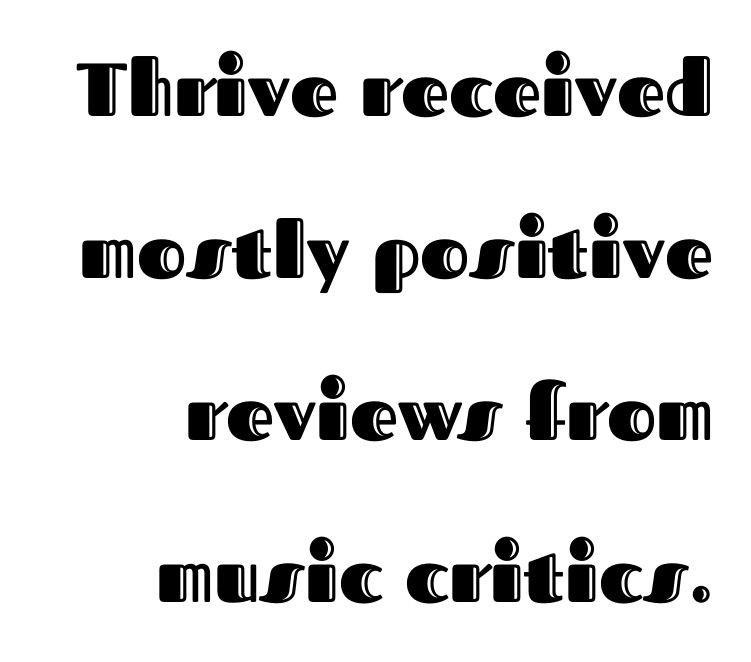
Q: Is the text italic (slanted)? A: No, it is upright.
Q: Is the text underlined? A: No.
Q: How is the paragraph aligned? A: Right-aligned.
Q: Is the spacing between letters normal or unusually wide? A: Normal.
Q: Is the spacing between lines tight, normal or loose? A: Loose.
Q: Width (condensed, normal, or wide)? A: Normal.
Q: x-height? A: Medium.
Q: Monospaced? A: No.
